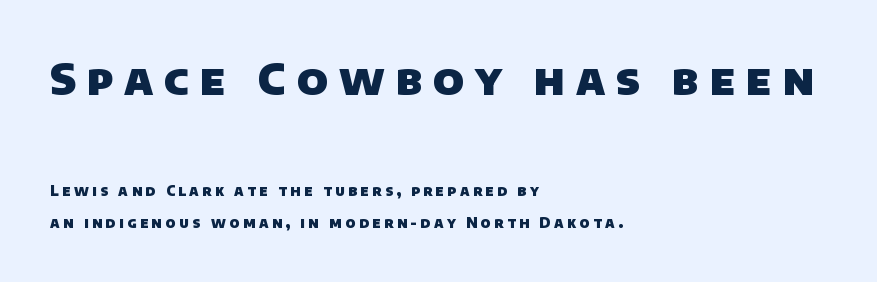
Stroke terminals: plain, sans-serif. The more generous point size was reserved for the upper chunk. Every letter is thick-stroked: bold, no question. Does the copy run flush right? No — it runs flush left. Students, note that the glyphs here are deliberately spaced far apart. The rendering uses natural spacing where letterforms have individual widths.
